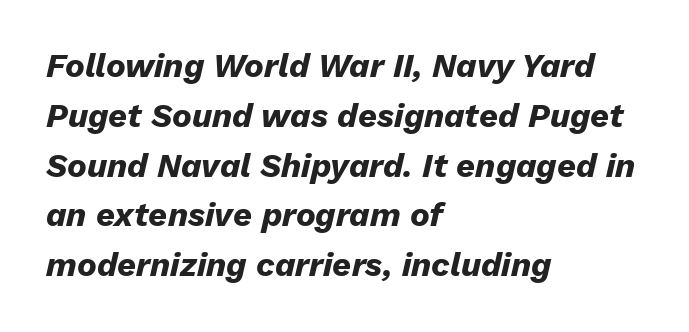
The lettering tilts uniformly, giving the passage an italic look. Looks like regular typesetting: each glyph gets only the width it needs. Spacing between characters is what you'd get straight out of the box. You'd pick this weight for a headline — it's a proper bold. Reading down the block, your eye returns to a fixed left position each line.
